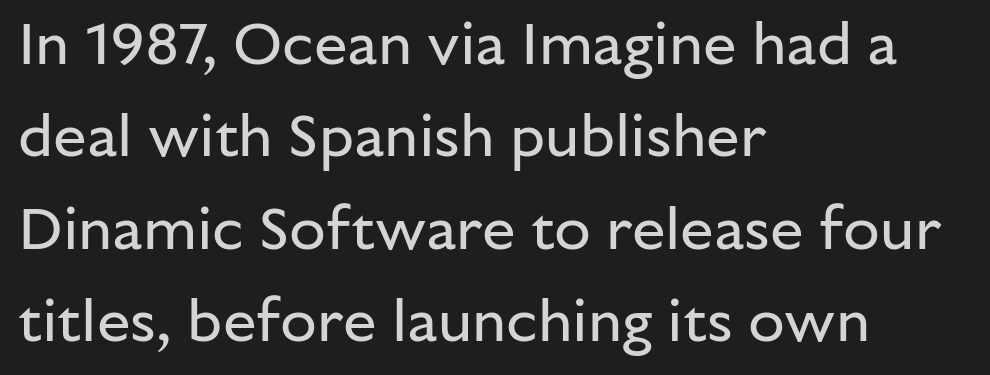
Q: Is the text bold? A: No.
Q: Is the text italic (slanted)? A: No, it is upright.
Q: Is the typeface a serif or a sans-serif typeface? A: Sans-serif.
Q: Is the text underlined? A: No.
Q: How is the paragraph aligned? A: Left-aligned.
Q: Is the spacing between letters normal or unusually wide? A: Normal.
Q: Is the spacing between lines tight, normal or loose? A: Normal.
Q: Width (condensed, normal, or wide)? A: Normal.
Q: Stroke contrast? A: Low.
Q: x-height? A: Medium.
Q: Monospaced? A: No.
